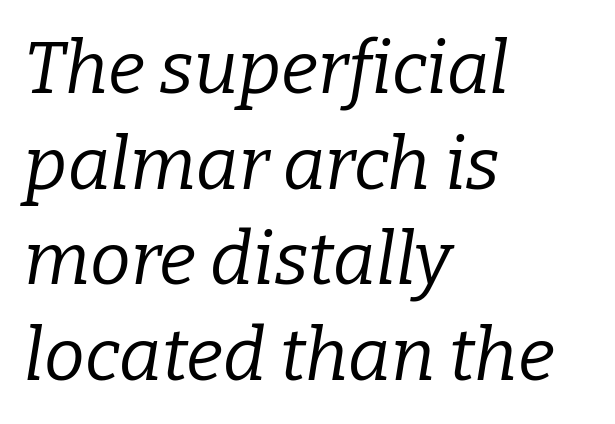
Q: Is the text bold? A: No.
Q: Is the text italic (slanted)? A: Yes, it leans right by about 9 degrees.
Q: Is the typeface a serif or a sans-serif typeface? A: Serif.
Q: Is the text underlined? A: No.
Q: How is the paragraph aligned? A: Left-aligned.
Q: Is the spacing between letters normal or unusually wide? A: Normal.
Q: Is the spacing between lines tight, normal or loose? A: Normal.
Q: Width (condensed, normal, or wide)? A: Normal.
Q: Stroke contrast? A: Low.
Q: x-height? A: Medium.
Q: Monospaced? A: No.
